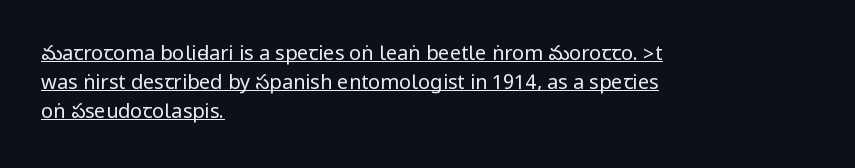
Q: Is the text bold? A: No.
Q: Is the text italic (slanted)? A: No, it is upright.
Q: Is the text underlined? A: Yes.
Q: How is the paragraph aligned? A: Left-aligned.
Q: Is the spacing between letters normal or unusually wide? A: Normal.
Q: Is the spacing between lines tight, normal or loose? A: Normal.
